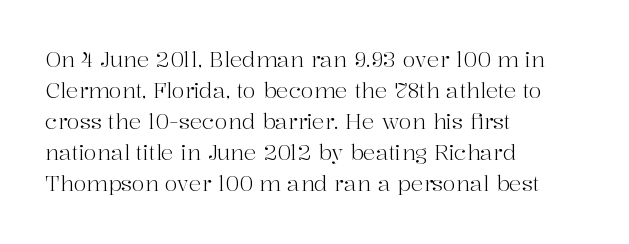
Q: Is the text bold? A: No.
Q: Is the text italic (slanted)? A: No, it is upright.
Q: Is the text underlined? A: No.
Q: How is the paragraph aligned? A: Left-aligned.
Q: Is the spacing between letters normal or unusually wide? A: Normal.
Q: Is the spacing between lines tight, normal or loose? A: Normal.
